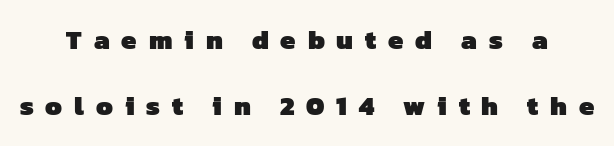
Q: Is the text bold? A: Yes.
Q: Is the text underlined? A: No.
Q: How is the paragraph aligned? A: Centered.
Q: Is the spacing between letters normal or unusually wide? A: Unusually wide.
Q: Is the spacing between lines tight, normal or loose? A: Loose.
